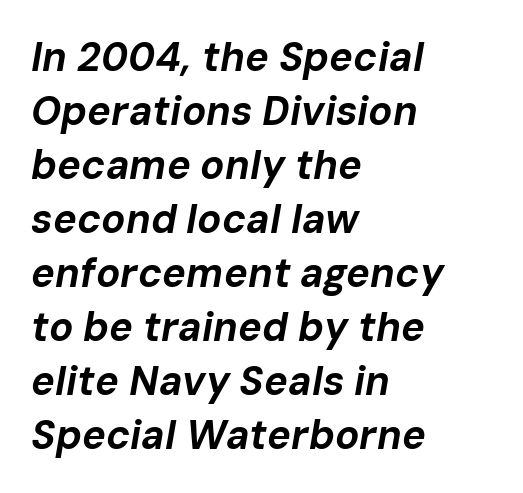
Q: Is the text bold? A: Yes.
Q: Is the text italic (slanted)? A: Yes, it leans right by about 10 degrees.
Q: Is the text underlined? A: No.
Q: How is the paragraph aligned? A: Left-aligned.
Q: Is the spacing between letters normal or unusually wide? A: Normal.
Q: Is the spacing between lines tight, normal or loose? A: Normal.
Q: Width (condensed, normal, or wide)? A: Normal.
Q: Stroke contrast? A: Low.
Q: x-height? A: Medium.
Q: Monospaced? A: No.
